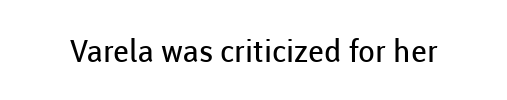
Varying glyph widths throughout — classic text-font behaviour. This sample uses plain, unmodified letter spacing. Nobody drew a line under any word here. Summary of weight: not heavy and not bold.
